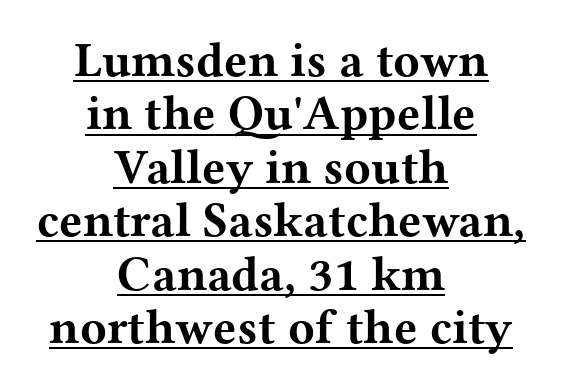
The characters display serif detailing at their extremities. Inter-character spacing is left at the font's built-in metrics. Centered paragraph, ragged on both sides. The typography opts for an upright posture over an oblique one. Glance below the letters and you will spot a drawn line. Honestly, the rows look squashed on top of each other.
